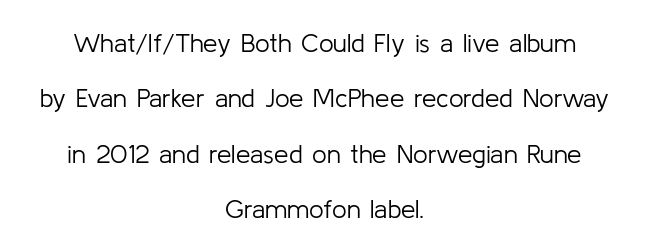
Italic? Not at all — the glyphs are vertical. Which margin do the lines hug? Neither — every line sits in the middle. Only glyphs here, with clear space below each row. Here the glyphs are tracked normally, forming tight word shapes.
